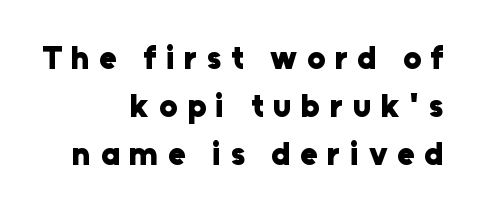
The image shows 32 px heavy sans-serif type, upright; set right-aligned, normal line spacing (1.5x), unusually wide letter spacing (+0.3 em), not underlined; low stroke contrast and a medium x-height.
